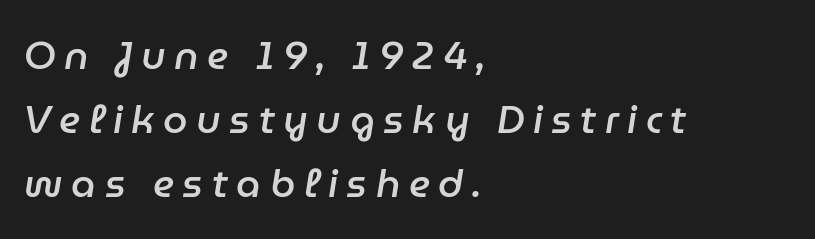
{"italic": "yes", "lean": "right", "slant_degrees": 9, "bold": "semi", "weight": "semibold", "width": "normal", "stroke_contrast": "low", "x_height": "medium", "monospaced": "no", "underline": "no", "align": "left", "line_spacing": "normal", "line_spacing_ratio": 1.64, "letter_spacing": "wide", "letter_spacing_em": 0.22, "glyph_px": 39}
